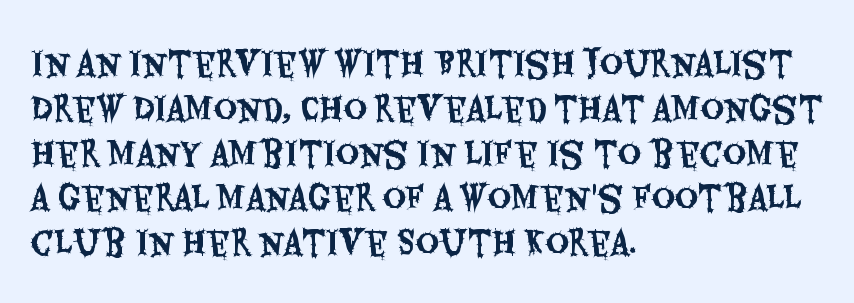
{"serif": "no", "italic": "no", "width": "condensed", "stroke_contrast": "medium", "x_height": "large", "monospaced": "no", "underline": "no", "align": "left", "line_spacing": "normal", "line_spacing_ratio": 1.4, "letter_spacing": "normal", "letter_spacing_em": 0.0, "glyph_px": 32}
